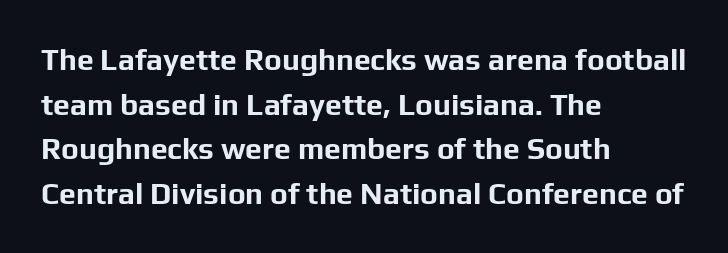
Q: Is the text bold? A: Yes.
Q: Is the text italic (slanted)? A: No, it is upright.
Q: Is the typeface a serif or a sans-serif typeface? A: Sans-serif.
Q: Is the text underlined? A: No.
Q: How is the paragraph aligned? A: Left-aligned.
Q: Is the spacing between letters normal or unusually wide? A: Normal.
Q: Is the spacing between lines tight, normal or loose? A: Normal.
Q: Width (condensed, normal, or wide)? A: Normal.
Q: Stroke contrast? A: Low.
Q: x-height? A: Medium.
Q: Monospaced? A: No.
